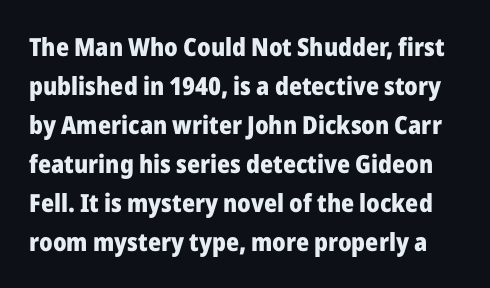
The image shows 25 px bold type, upright; set normal line spacing (1.56x), normal letter spacing, not underlined.
